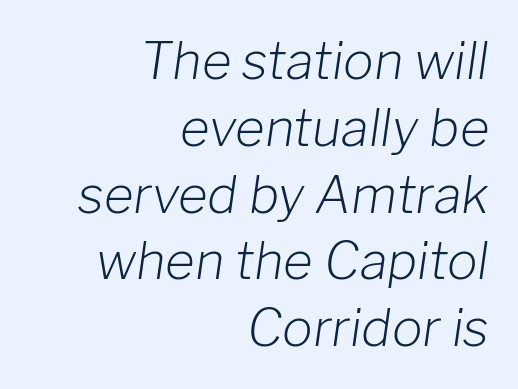
{"italic": "yes", "lean": "right", "slant_degrees": 8, "bold": "no", "weight": "light", "width": "normal", "stroke_contrast": "low", "x_height": "medium", "monospaced": "no", "underline": "no", "align": "right", "line_spacing": "normal", "line_spacing_ratio": 1.31, "letter_spacing": "normal", "letter_spacing_em": 0.0, "glyph_px": 51}
